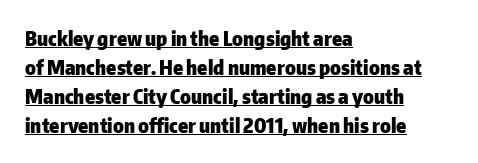
{"italic": "no", "bold": "yes", "underline": "yes", "align": "left", "line_spacing": "normal", "line_spacing_ratio": 1.45, "letter_spacing": "normal", "letter_spacing_em": 0.0, "glyph_px": 20}
